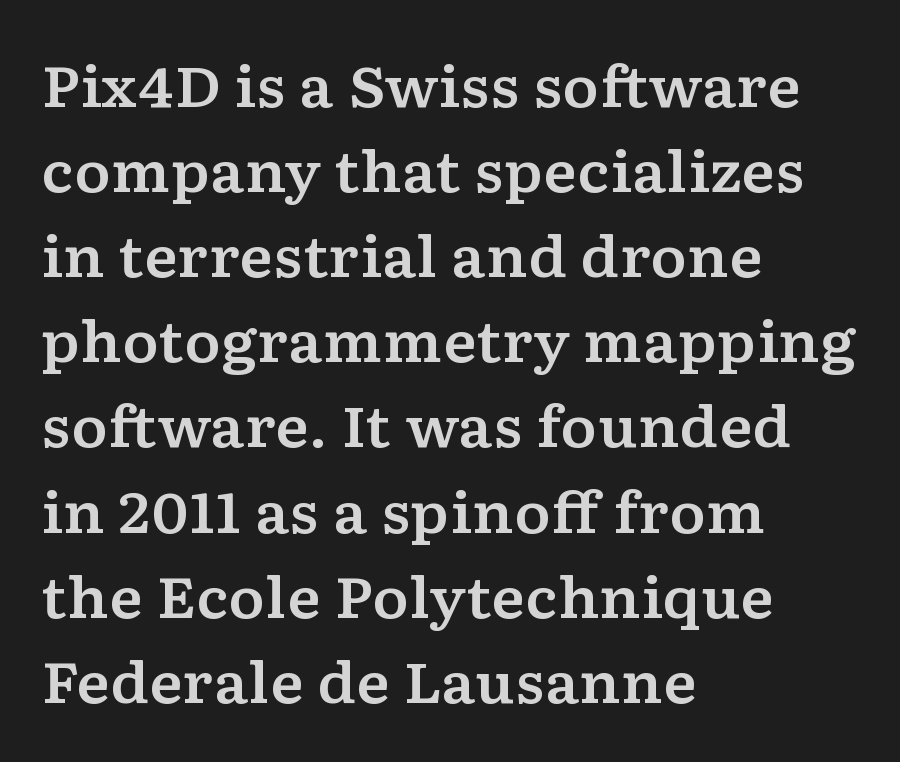
Are there feet on the stems? There are — it's a serif. Reading down the block, your eye returns to a fixed left position each line. This is roman type, the default non-slanted kind. Standard letterfit; no display-style spreading of the glyphs. Any mark beneath the type? The region is blank. Normally led — the rows are evenly, conventionally spaced.
